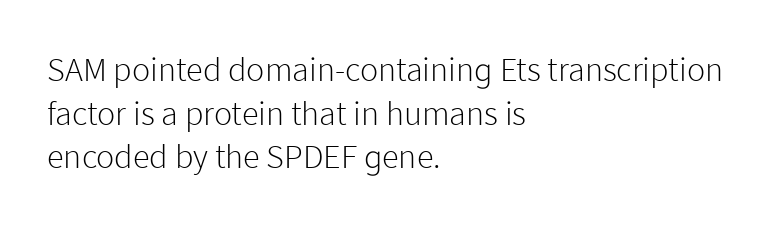
Check under the words: just untouched page. Caption: standard tracking, unaltered. Summary of vertical rhythm: regular, with standard interline spacing. This sample has the flowing, uneven cadence of proportional lettering. Typographically, this falls in the sans-serif category.
